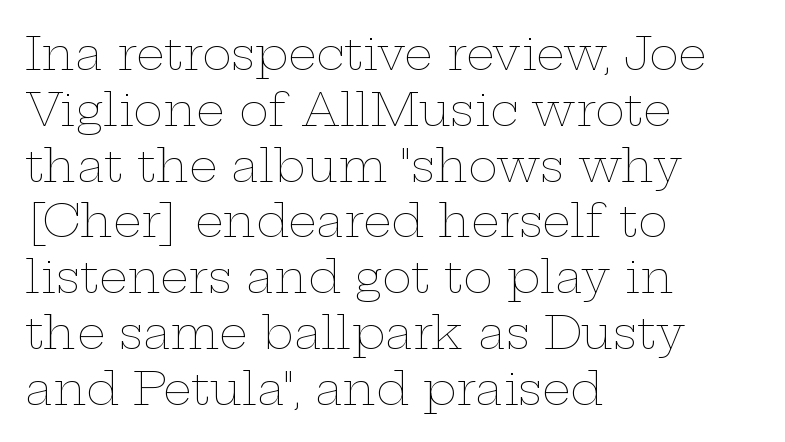
The text block is weighted toward the left margin, trailing off unevenly rightward. The zone under the glyphs is completely vacant. Italic: no, the glyphs are upright roman. The face used here is proportionally spaced, like ordinary book or web type. The strokes are not fattened; the text isn't bold. The letters sit at their default tracking, neither squeezed nor spread.
